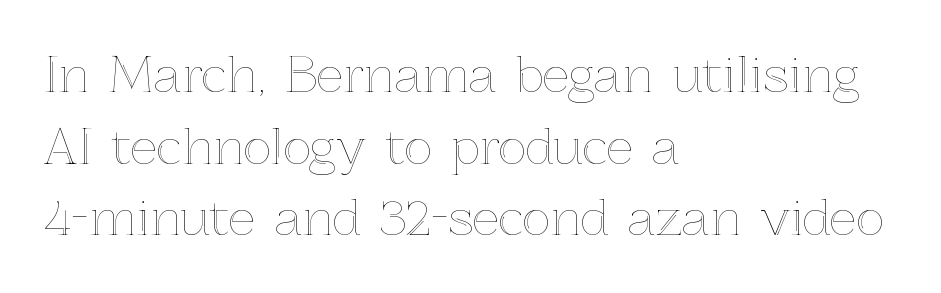
Q: Is the text italic (slanted)? A: No, it is upright.
Q: Is the text underlined? A: No.
Q: How is the paragraph aligned? A: Left-aligned.
Q: Is the spacing between letters normal or unusually wide? A: Normal.
Q: Is the spacing between lines tight, normal or loose? A: Normal.
Q: Width (condensed, normal, or wide)? A: Normal.
Q: x-height? A: Medium.
Q: Monospaced? A: No.
